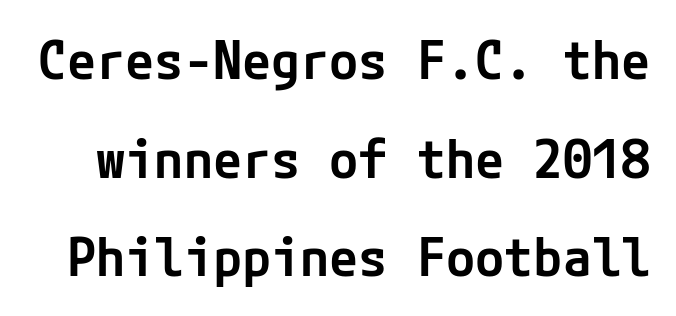
The image shows 53 px semibold sans-serif type, upright; set line spacing 1.86x, normal letter spacing, not underlined; low stroke contrast and a medium x-height.
